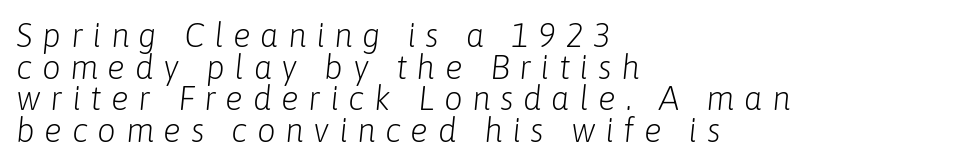
{"italic": "yes", "lean": "right", "slant_degrees": 6, "bold": "no", "weight": "light", "width": "normal", "stroke_contrast": "low", "x_height": "medium", "monospaced": "no", "underline": "no", "align": "left", "line_spacing": "tight", "line_spacing_ratio": 0.96, "letter_spacing": "wide", "letter_spacing_em": 0.29, "glyph_px": 33}
